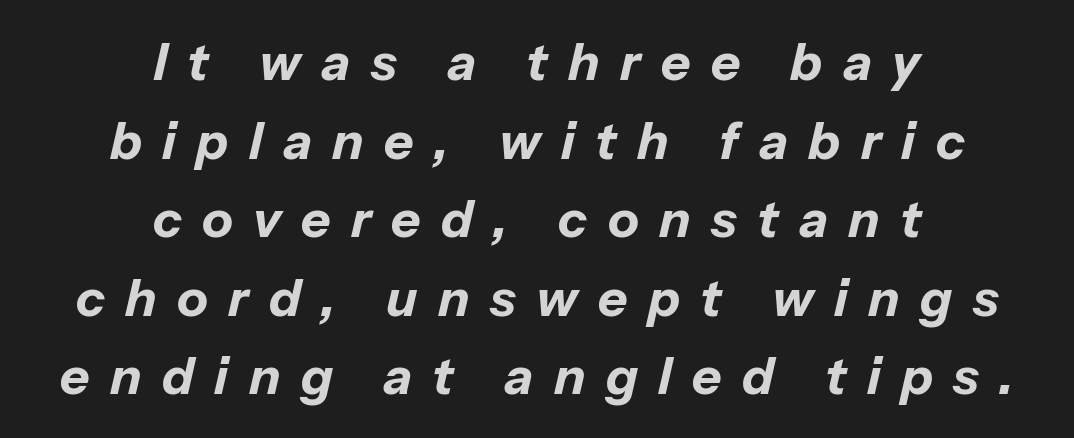
Q: Is the text bold? A: Yes.
Q: Is the text italic (slanted)? A: Yes, it leans right by about 13 degrees.
Q: Is the text underlined? A: No.
Q: How is the paragraph aligned? A: Centered.
Q: Is the spacing between letters normal or unusually wide? A: Unusually wide.
Q: Is the spacing between lines tight, normal or loose? A: Normal.
Q: Width (condensed, normal, or wide)? A: Normal.
Q: Stroke contrast? A: Low.
Q: x-height? A: Medium.
Q: Monospaced? A: No.
